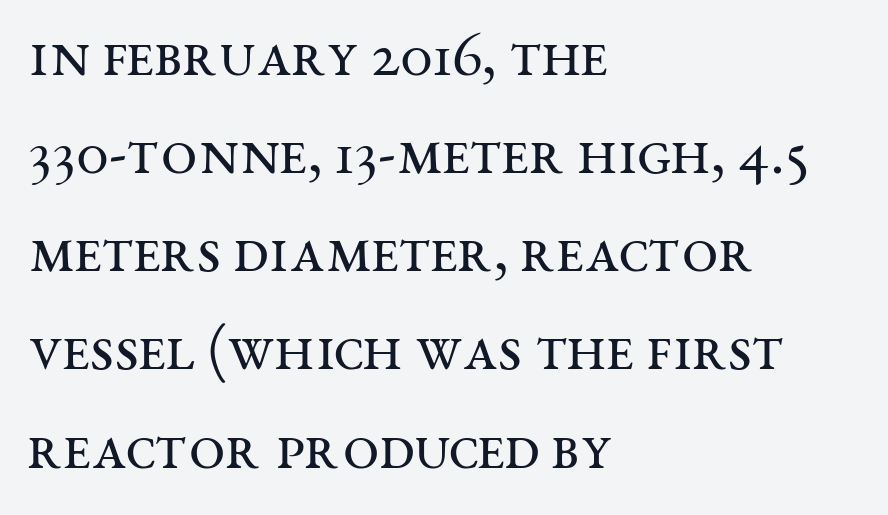
Q: Is the text bold? A: No.
Q: Is the text italic (slanted)? A: No, it is upright.
Q: Is the typeface a serif or a sans-serif typeface? A: Serif.
Q: Is the text underlined? A: No.
Q: How is the paragraph aligned? A: Left-aligned.
Q: Is the spacing between letters normal or unusually wide? A: Normal.
Q: Is the spacing between lines tight, normal or loose? A: Normal.
Q: Width (condensed, normal, or wide)? A: Wide.
Q: Stroke contrast? A: Medium.
Q: x-height? A: Large.
Q: Monospaced? A: No.
